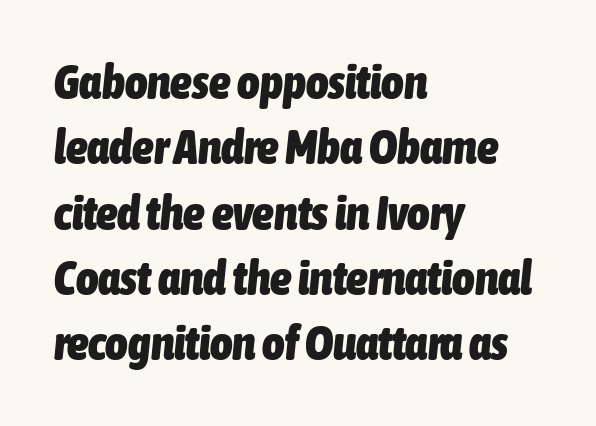
Q: Is the text bold? A: Yes.
Q: Is the text italic (slanted)? A: Yes, it leans right by about 6 degrees.
Q: Is the text underlined? A: No.
Q: How is the paragraph aligned? A: Left-aligned.
Q: Is the spacing between letters normal or unusually wide? A: Normal.
Q: Is the spacing between lines tight, normal or loose? A: Normal.
Q: Width (condensed, normal, or wide)? A: Condensed.
Q: Stroke contrast? A: Low.
Q: x-height? A: Medium.
Q: Monospaced? A: No.
